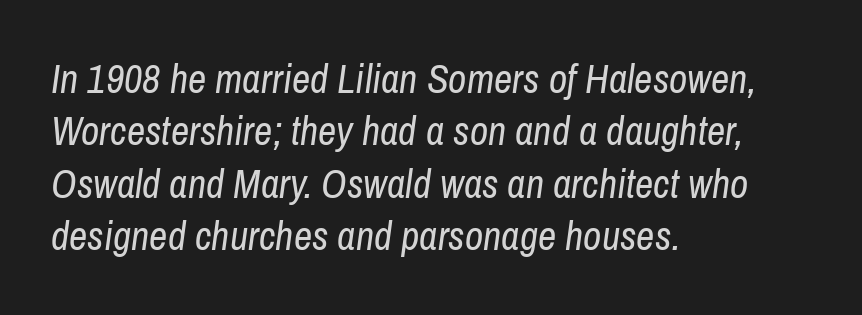
{"italic": "yes", "lean": "right", "slant_degrees": 8, "bold": "no", "weight": "regular", "width": "condensed", "stroke_contrast": "low", "x_height": "medium", "monospaced": "no", "underline": "no", "align": "left", "line_spacing": "normal", "line_spacing_ratio": 1.31, "letter_spacing": "normal", "letter_spacing_em": 0.0, "glyph_px": 40}
